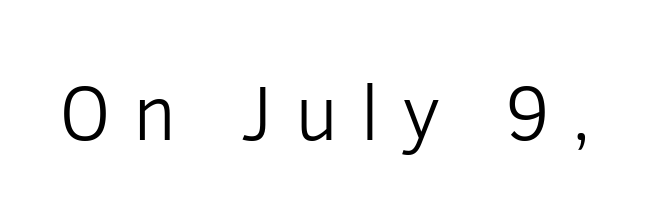
The gap between lines stays unmarked. Stroke terminals: plain, sans-serif. Each letter keeps its own natural width here, so spacing adapts to shape. The typography opts for an upright posture over an oblique one. A light-to-regular cut is what we see here.
